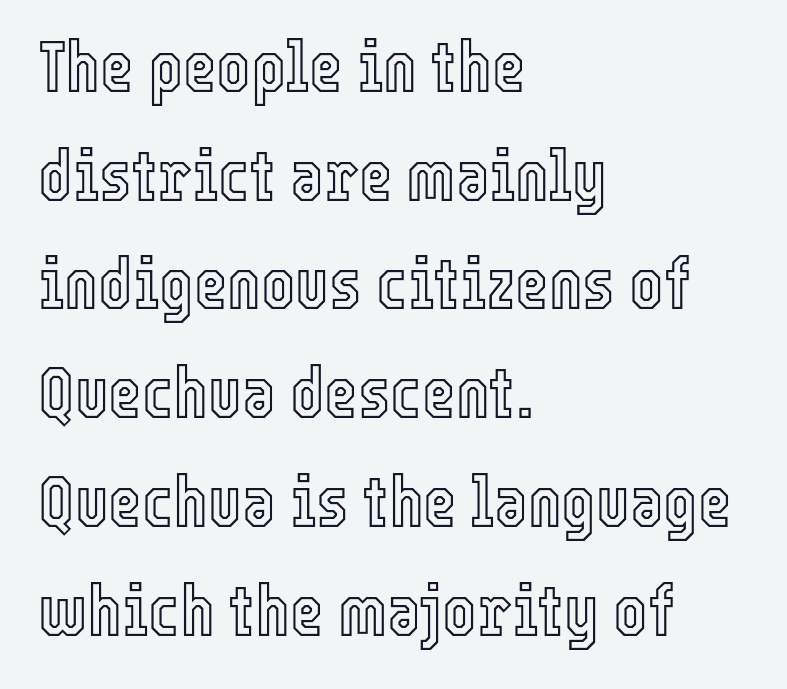
{"italic": "no", "width": "condensed", "x_height": "medium", "monospaced": "no", "underline": "no", "align": "left", "line_spacing": "normal", "line_spacing_ratio": 1.51, "letter_spacing": "normal", "letter_spacing_em": 0.0, "glyph_px": 72}
